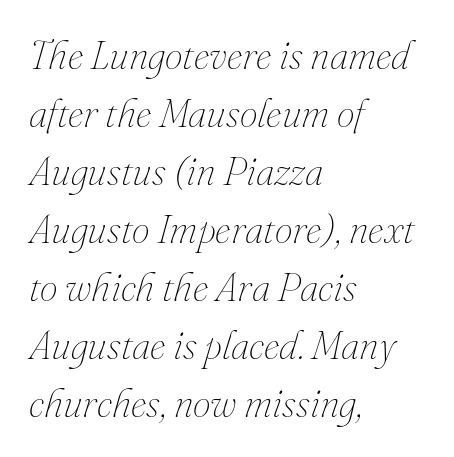
The image shows 40 px thin type, italic (leaning right); set left-aligned, normal line spacing (1.45x), normal letter spacing, not underlined; medium stroke contrast and a small x-height.
